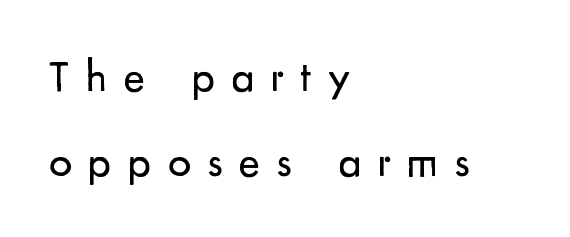
Q: Is the text bold? A: No.
Q: Is the text italic (slanted)? A: No, it is upright.
Q: Is the typeface a serif or a sans-serif typeface? A: Sans-serif.
Q: Is the text underlined? A: No.
Q: How is the paragraph aligned? A: Left-aligned.
Q: Is the spacing between letters normal or unusually wide? A: Unusually wide.
Q: Width (condensed, normal, or wide)? A: Normal.
Q: Stroke contrast? A: Low.
Q: x-height? A: Small.
Q: Monospaced? A: No.
